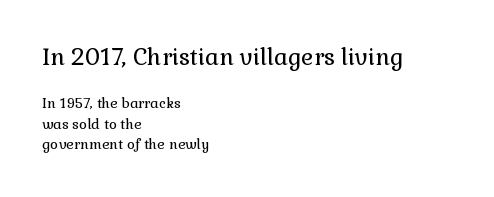
The image shows 23 px text type, upright; set left-aligned, normal line spacing (1.47x), normal letter spacing, not underlined; the first (top) block is 1.64x larger.
